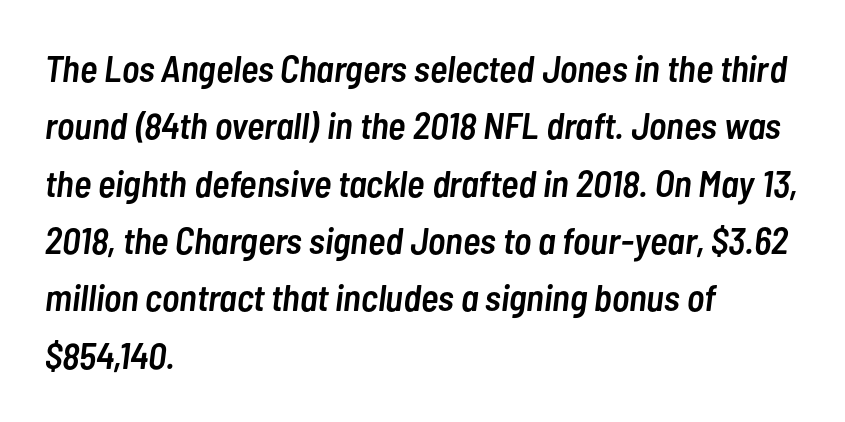
The image shows 37 px semibold, condensed type, italic (leaning right); set left-aligned, normal line spacing (1.55x), normal letter spacing, not underlined; low stroke contrast and a medium x-height.
